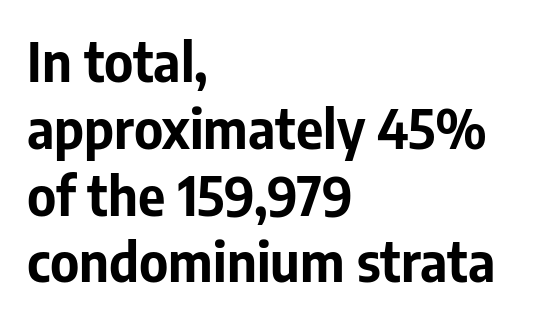
The image shows 53 px bold sans-serif type, upright; set left-aligned, normal line spacing (1.26x), normal letter spacing, not underlined; low stroke contrast and a medium x-height.
